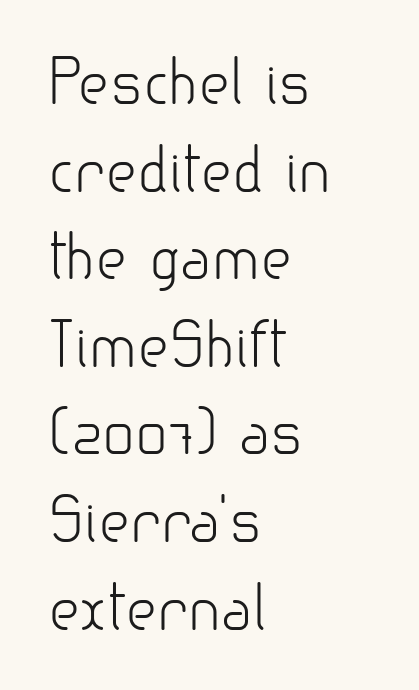
Caption: multi-line text, flush left, ragged right. Tracking value appears to be zero — textbook default spacing. The face used here is a sans, in the tradition of grotesques and geometrics. Posture: straight, roman, zero tilt. Line spacing here is normal.
